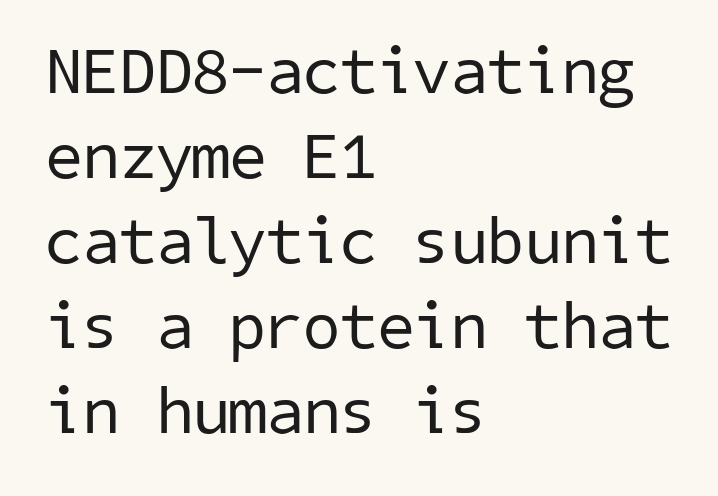
{"serif": "no", "bold": "no", "weight": "regular", "width": "normal", "stroke_contrast": "low", "x_height": "medium", "underline": "no", "align": "left", "line_spacing": "normal", "line_spacing_ratio": 1.27, "letter_spacing": "normal", "letter_spacing_em": 0.0, "glyph_px": 67}
